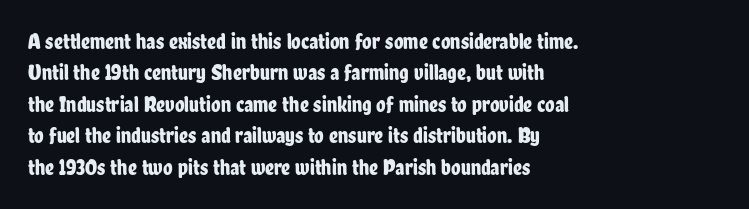
{"italic": "no", "underline": "no", "align": "left", "line_spacing": "normal", "line_spacing_ratio": 1.43, "letter_spacing": "normal", "letter_spacing_em": 0.0, "glyph_px": 22}
